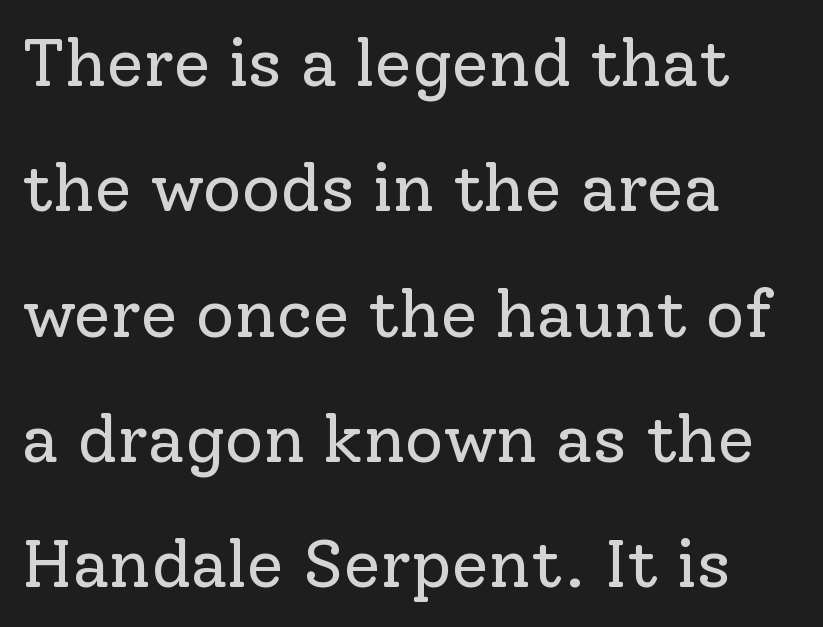
Q: Is the text bold? A: No.
Q: Is the text italic (slanted)? A: No, it is upright.
Q: Is the typeface a serif or a sans-serif typeface? A: Serif.
Q: Is the text underlined? A: No.
Q: How is the paragraph aligned? A: Left-aligned.
Q: Is the spacing between letters normal or unusually wide? A: Normal.
Q: Width (condensed, normal, or wide)? A: Normal.
Q: Stroke contrast? A: Low.
Q: x-height? A: Medium.
Q: Monospaced? A: No.
